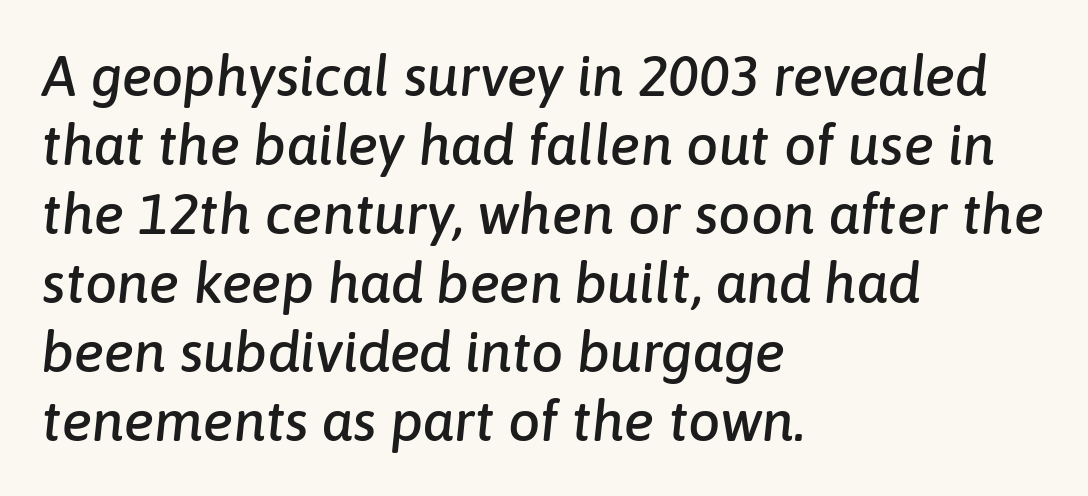
Q: Is the text italic (slanted)? A: Yes, it leans right by about 6 degrees.
Q: Is the text underlined? A: No.
Q: How is the paragraph aligned? A: Left-aligned.
Q: Is the spacing between letters normal or unusually wide? A: Normal.
Q: Width (condensed, normal, or wide)? A: Normal.
Q: Stroke contrast? A: Low.
Q: x-height? A: Medium.
Q: Monospaced? A: No.
